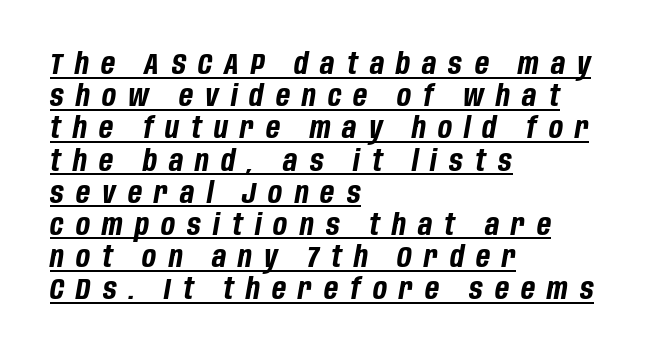
Has an underline been added? It has. It's the slanting kind of type. Short note: letters widely spaced. The rag falls on the right side of this text block. Proportional: the letters do not fall into vertical columns.
